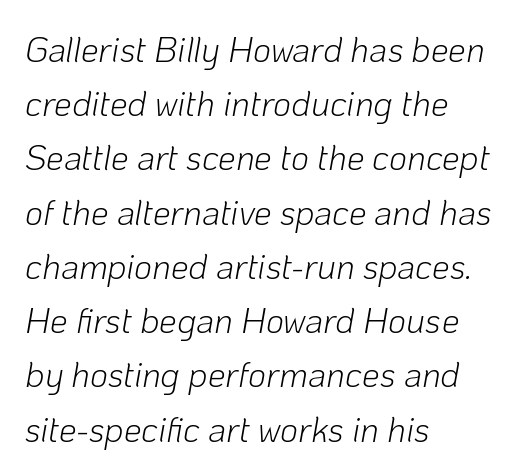
{"italic": "yes", "lean": "right", "slant_degrees": 10, "bold": "no", "weight": "light", "width": "normal", "stroke_contrast": "low", "x_height": "medium", "monospaced": "no", "underline": "no", "align": "left", "line_spacing": "normal", "line_spacing_ratio": 1.55, "letter_spacing": "normal", "letter_spacing_em": 0.0, "glyph_px": 35}
